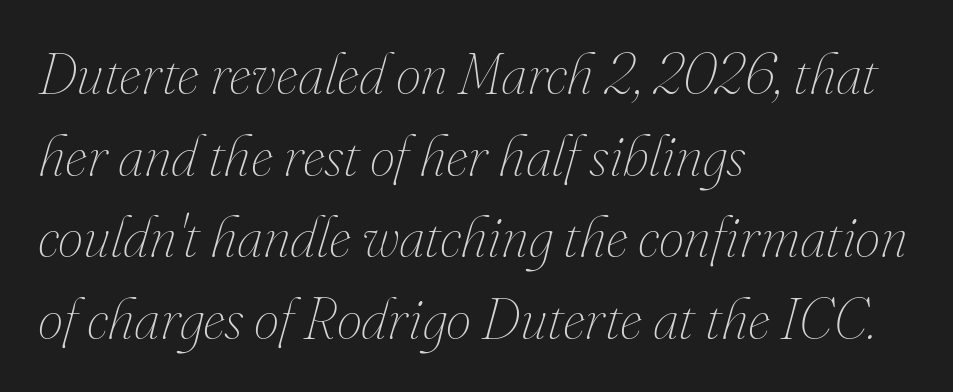
The image shows 57 px thin type, italic (leaning right); set left-aligned, normal line spacing (1.43x), normal letter spacing, not underlined; medium stroke contrast and a small x-height.
